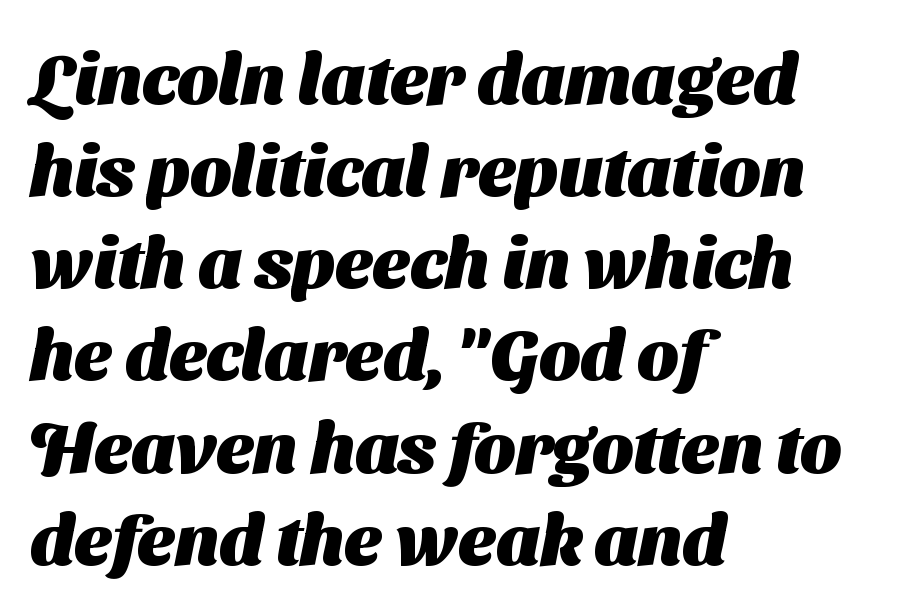
The image shows 72 px heavy sans-serif type; set left-aligned, normal line spacing (1.28x), normal letter spacing, not underlined; medium stroke contrast and a medium x-height.
